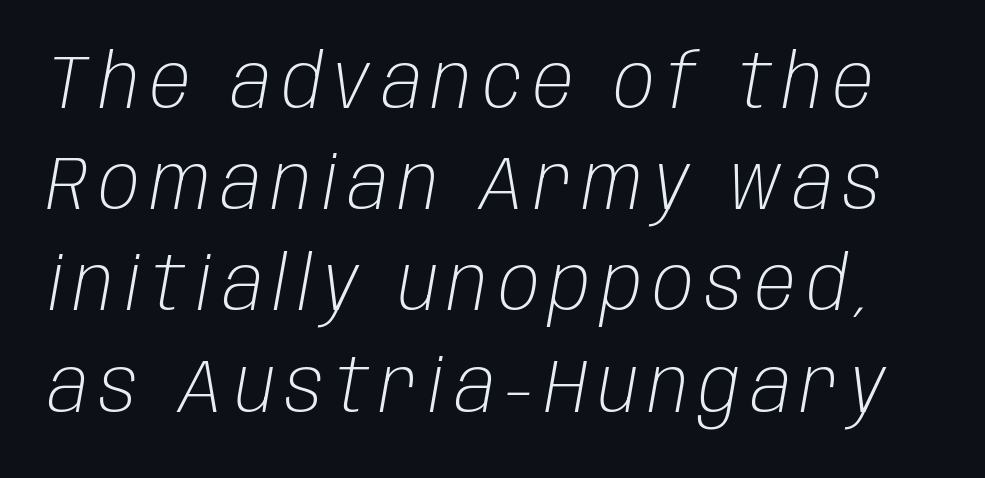
The image shows 75 px light, condensed type, italic (leaning right); set normal line spacing (1.35x), not underlined; low stroke contrast and a large x-height.
